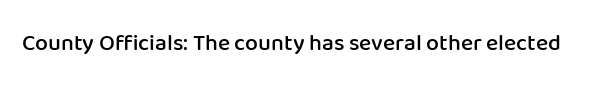
The image shows 23 px text type, upright; set normal letter spacing, not underlined.
